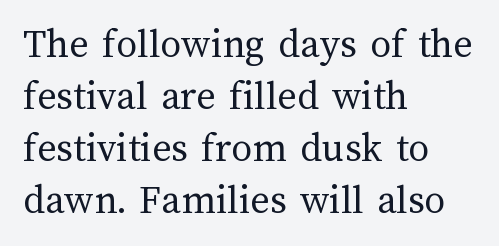
The image shows 42 px regular-weight type, upright; set left-aligned, line spacing 1.24x, normal letter spacing, not underlined; medium stroke contrast and a medium x-height.
